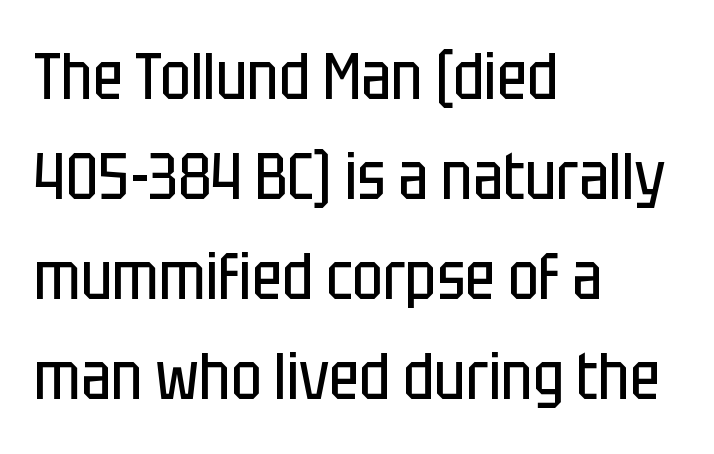
Q: Is the text bold? A: No.
Q: Is the text italic (slanted)? A: No, it is upright.
Q: Is the typeface a serif or a sans-serif typeface? A: Sans-serif.
Q: Is the text underlined? A: No.
Q: How is the paragraph aligned? A: Left-aligned.
Q: Is the spacing between letters normal or unusually wide? A: Normal.
Q: Is the spacing between lines tight, normal or loose? A: Normal.
Q: Width (condensed, normal, or wide)? A: Condensed.
Q: Stroke contrast? A: Low.
Q: x-height? A: Large.
Q: Monospaced? A: No.
